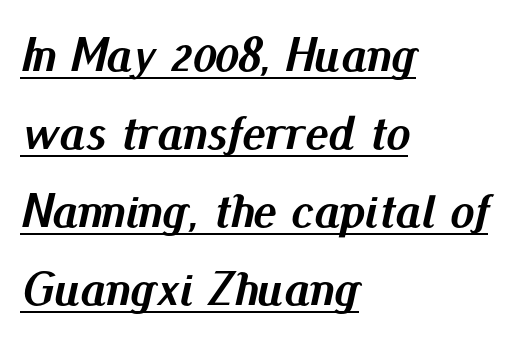
Horizontal bands of white between lines are of average thickness. Underlined type. A typesetter would call this proportional, since set widths differ per character. Short and long lines alike share a common starting point at left.
